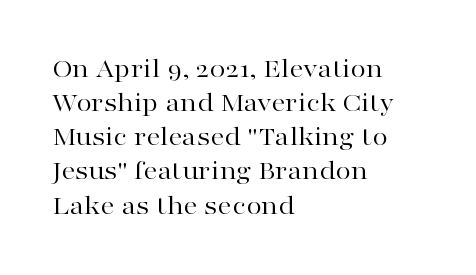
The space beneath each line is pristine and unruled. Old-style or modern, the face here clearly has serifs. Think of a printed novel: that variable character pitch is what you see here. Caption: face not bold, strokes unweighted. Vertical strokes here are truly vertical. Notice how the passage keeps a crisp vertical edge on the left only.
